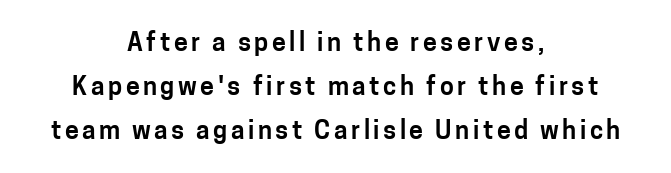
The image shows 25 px text type, upright; set centered, line spacing 1.77x, not underlined.
